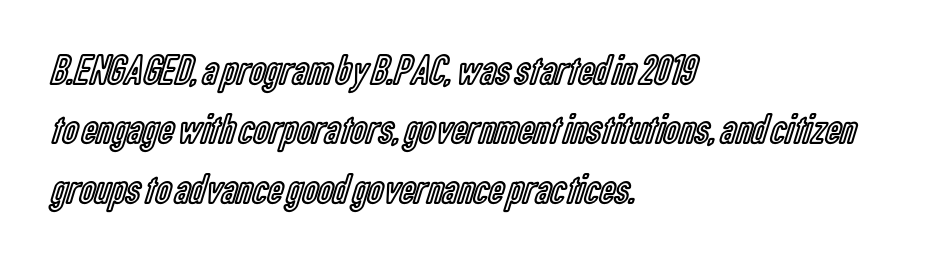
Q: Is the text italic (slanted)? A: Yes.
Q: Is the text underlined? A: No.
Q: How is the paragraph aligned? A: Left-aligned.
Q: Is the spacing between letters normal or unusually wide? A: Normal.
Q: Is the spacing between lines tight, normal or loose? A: Normal.
Q: Width (condensed, normal, or wide)? A: Condensed.
Q: x-height? A: Medium.
Q: Monospaced? A: No.
